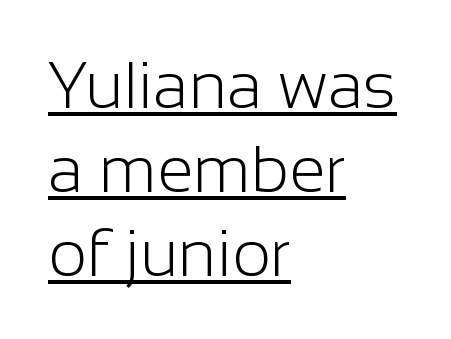
What stands out about the letter spacing? Nothing — it is the standard amount. The leading is moderate, giving the passage an even texture. Is the block centered? No — it sits flush against the left margin. Vertical stems look standard width or narrower in stroke.
